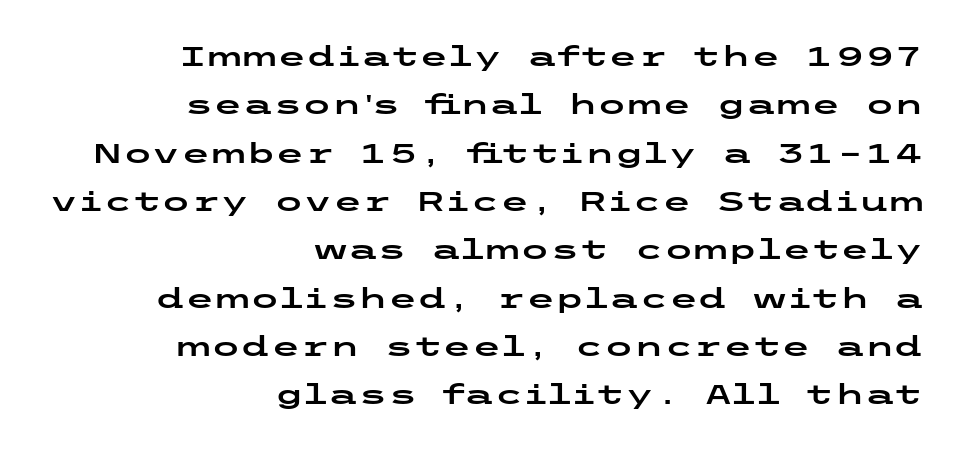
Designer's note — italics off, roman on. Spacing between characters is what you'd get straight out of the box. The specimen omits any rule beneath the text block's lines. Horizontal alignment here is rightward, an uncommon choice for prose.
